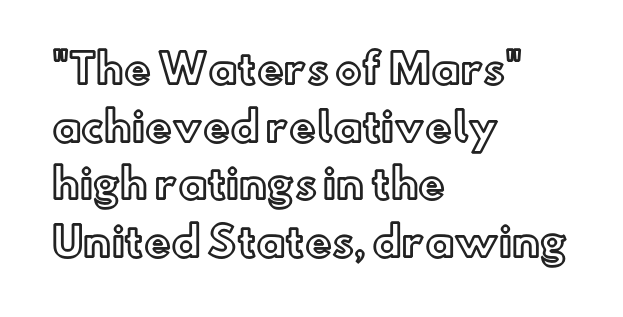
Q: Is the text italic (slanted)? A: No, it is upright.
Q: Is the text underlined? A: No.
Q: How is the paragraph aligned? A: Left-aligned.
Q: Is the spacing between letters normal or unusually wide? A: Normal.
Q: Is the spacing between lines tight, normal or loose? A: Normal.
Q: Width (condensed, normal, or wide)? A: Normal.
Q: x-height? A: Small.
Q: Monospaced? A: No.
